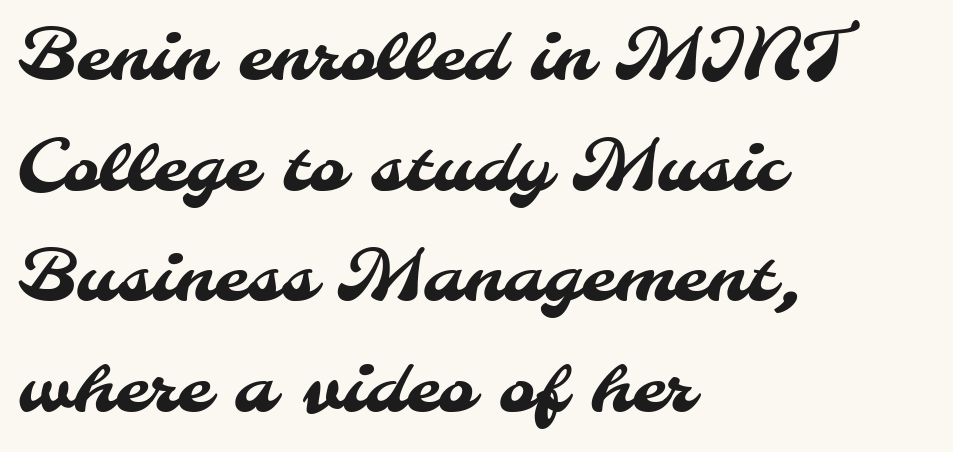
Q: Is the typeface a serif or a sans-serif typeface? A: Sans-serif.
Q: Is the text underlined? A: No.
Q: How is the paragraph aligned? A: Left-aligned.
Q: Is the spacing between letters normal or unusually wide? A: Normal.
Q: Is the spacing between lines tight, normal or loose? A: Normal.
Q: Width (condensed, normal, or wide)? A: Normal.
Q: Stroke contrast? A: Medium.
Q: x-height? A: Small.
Q: Monospaced? A: No.
